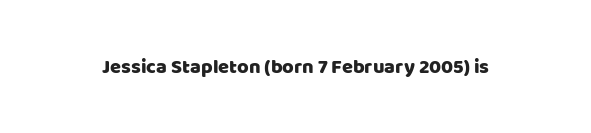
These lines keep a tight, regular rhythm from letter to letter. Unmarked baselines from the first word to the last. Italic: no, the glyphs are upright roman.
